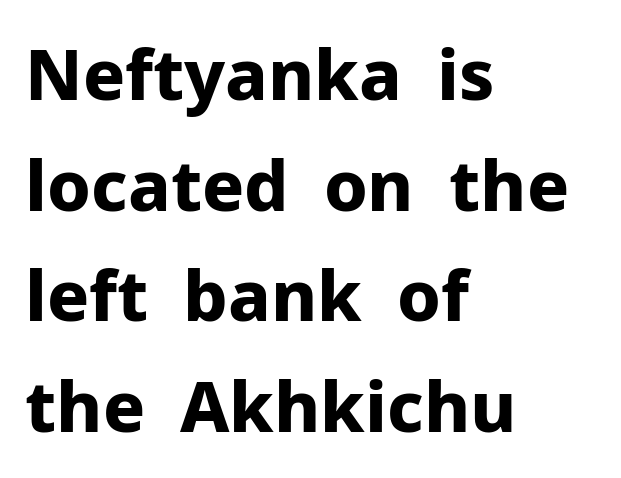
Q: Is the text bold? A: Yes.
Q: Is the text italic (slanted)? A: No, it is upright.
Q: Is the typeface a serif or a sans-serif typeface? A: Sans-serif.
Q: Is the text underlined? A: No.
Q: How is the paragraph aligned? A: Left-aligned.
Q: Is the spacing between letters normal or unusually wide? A: Normal.
Q: Is the spacing between lines tight, normal or loose? A: Normal.
Q: Width (condensed, normal, or wide)? A: Normal.
Q: Stroke contrast? A: Low.
Q: x-height? A: Medium.
Q: Monospaced? A: No.
